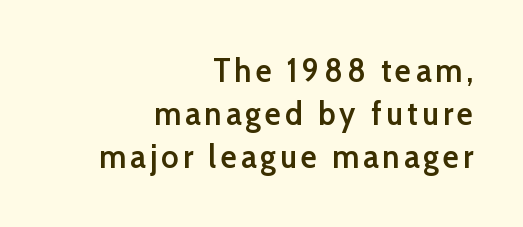
The image shows 33 px semibold sans-serif type, upright; set right-aligned, normal line spacing (1.3x), not underlined; low stroke contrast and a medium x-height.
